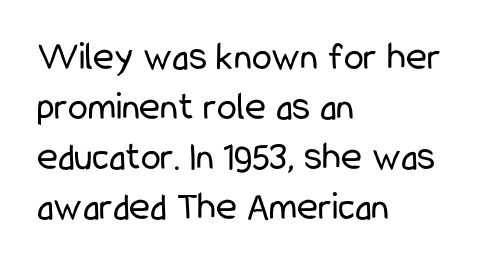
The image shows 40 px regular-weight, condensed sans-serif type, upright; set left-aligned, normal line spacing (1.25x), normal letter spacing, not underlined; low stroke contrast and a medium x-height.
